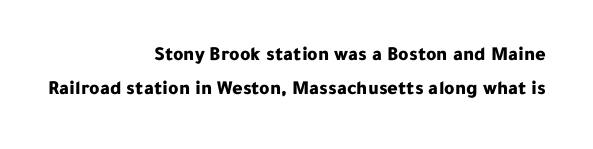
{"italic": "no", "bold": "yes", "underline": "no", "align": "right", "line_spacing": "normal", "line_spacing_ratio": 1.7, "letter_spacing": "normal", "letter_spacing_em": 0.0, "glyph_px": 20}
